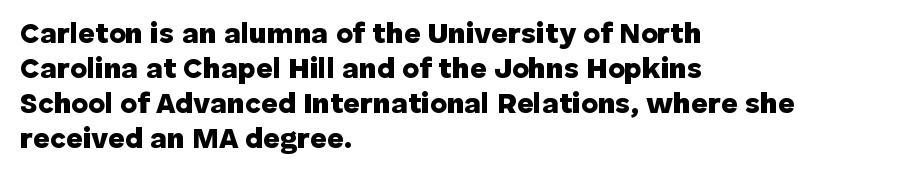
The image shows 29 px heavy sans-serif type, upright; set left-aligned, line spacing 1.21x, normal letter spacing, not underlined; low stroke contrast and a medium x-height.
